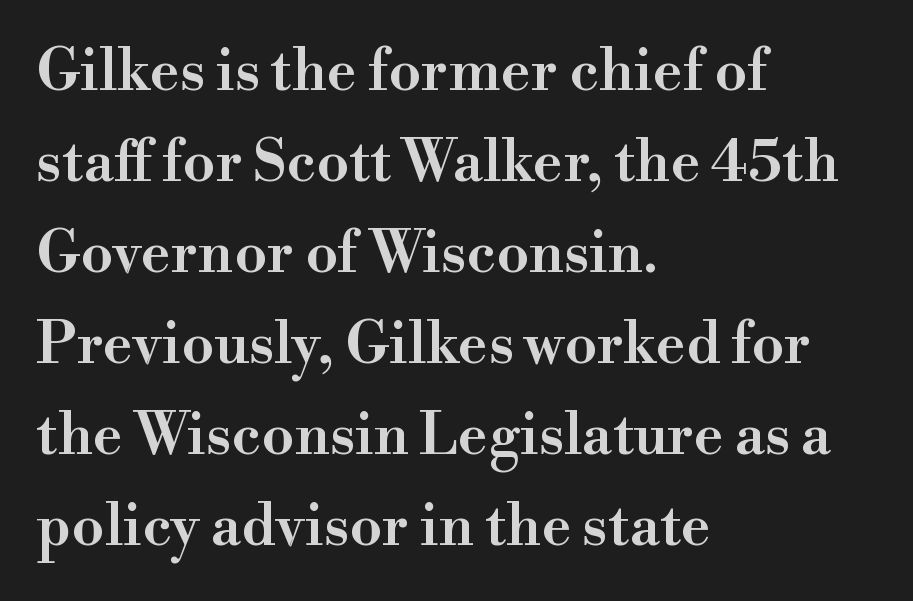
{"serif": "yes", "italic": "no", "bold": "semi", "weight": "semibold", "width": "normal", "stroke_contrast": "high", "x_height": "small", "monospaced": "no", "underline": "no", "align": "left", "line_spacing": "normal", "line_spacing_ratio": 1.57, "letter_spacing": "normal", "letter_spacing_em": 0.0, "glyph_px": 58}
